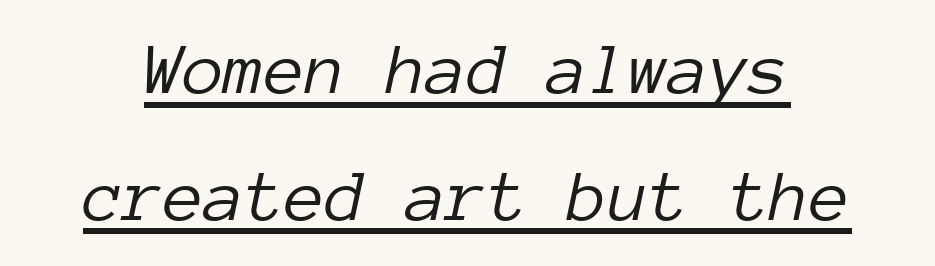
Is the type heavy? It reads as light-to-regular instead. Standard letterfit; no display-style spreading of the glyphs. The lettering is marked with a stroke running underneath it. A typesetter would call this monospace, since all characters share one set width.
